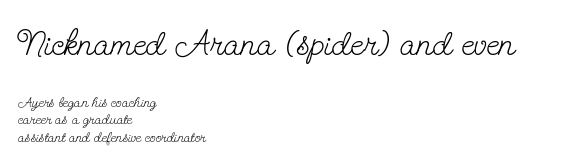
Each letter's strokes conclude with small projecting serifs. Weight class: somewhere from thin through regular. The compositor pushed each line to the left boundary.
